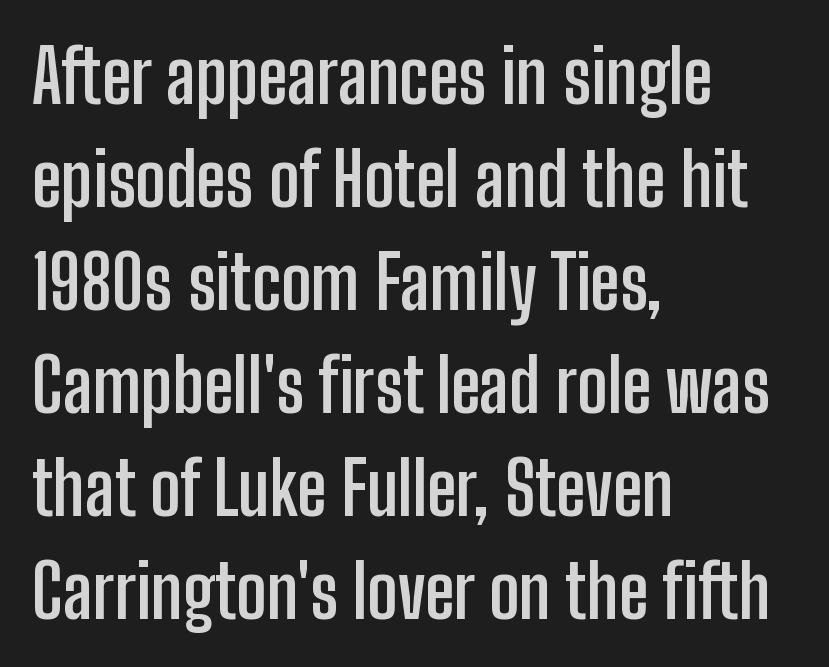
Q: Is the text bold? A: Yes.
Q: Is the text italic (slanted)? A: No, it is upright.
Q: Is the typeface a serif or a sans-serif typeface? A: Sans-serif.
Q: Is the text underlined? A: No.
Q: How is the paragraph aligned? A: Left-aligned.
Q: Is the spacing between letters normal or unusually wide? A: Normal.
Q: Is the spacing between lines tight, normal or loose? A: Normal.
Q: Width (condensed, normal, or wide)? A: Condensed.
Q: Stroke contrast? A: Low.
Q: x-height? A: Medium.
Q: Monospaced? A: No.
